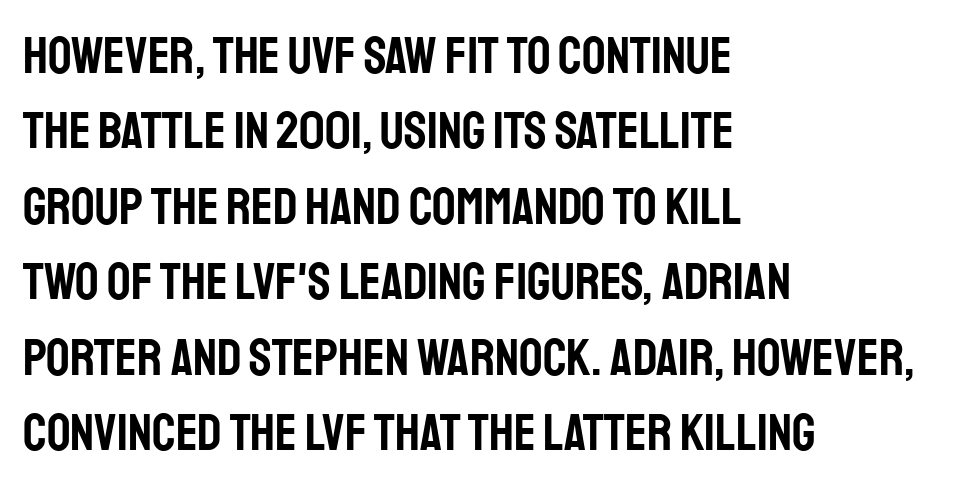
The lettering stays uniformly vertical, giving the passage a roman look. Casual observation: everything's shoved over to the left. The characters display no serif detailing; their extremities are plain. Short note: letters normally spaced. Leading matches the norm, producing a regular column.
